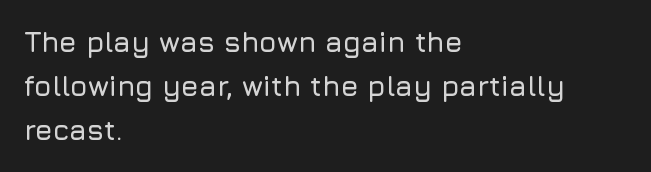
The image shows 28 px sans-serif type, upright; set left-aligned, normal line spacing (1.58x), normal letter spacing, not underlined; low stroke contrast and a medium x-height.
